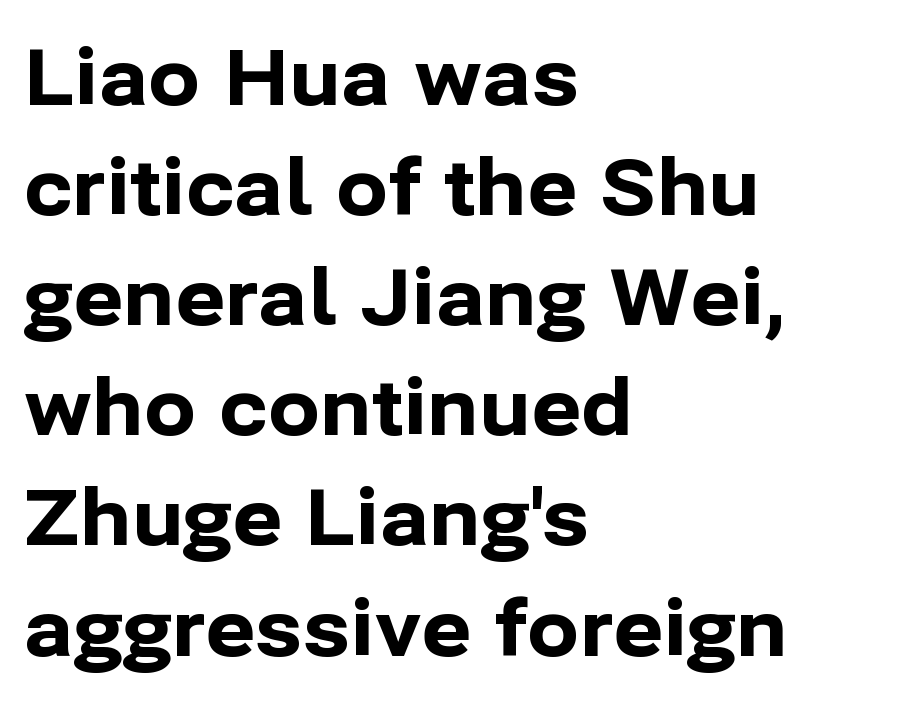
The image shows 77 px bold sans-serif type, upright; set left-aligned, normal line spacing (1.43x), normal letter spacing, not underlined; low stroke contrast and a medium x-height.
